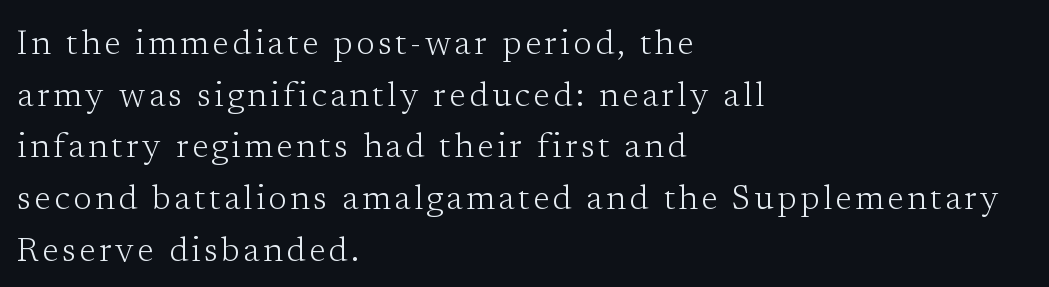
{"serif": "yes", "italic": "no", "bold": "no", "weight": "light", "width": "normal", "stroke_contrast": "low", "x_height": "medium", "monospaced": "no", "underline": "no", "align": "left", "line_spacing": "normal", "line_spacing_ratio": 1.52, "glyph_px": 34}
